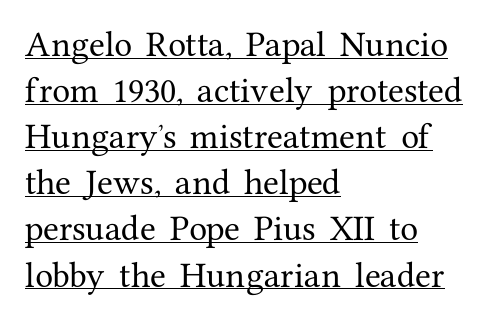
You could not count columns in this text — the font is proportionally spaced. The axis of the letterforms is exactly vertical. The characters display serif detailing at their extremities. The typesetter has applied underlining to the passage shown. Each new line begins a customary step beneath the previous one.
